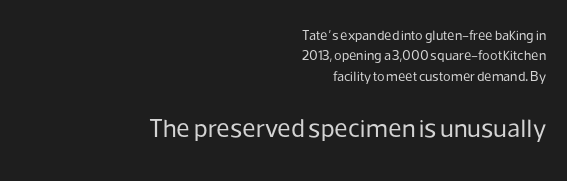
The image shows 26 px text type, upright; set right-aligned, normal line spacing (1.45x), normal letter spacing, not underlined; the second (bottom) block is 1.86x larger.
